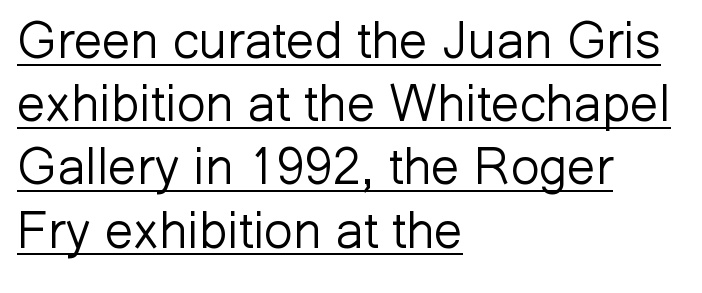
The image shows 51 px light sans-serif type, upright; set left-aligned, line spacing 1.24x, normal letter spacing, underlined; low stroke contrast and a medium x-height.
